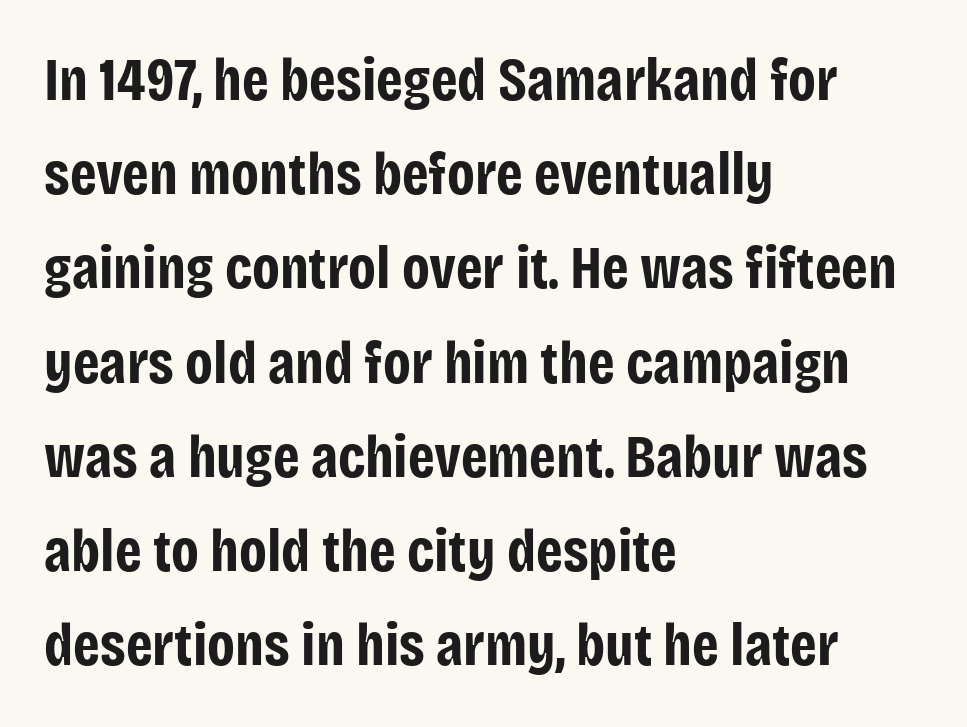
{"serif": "no", "italic": "no", "bold": "yes", "weight": "bold", "width": "condensed", "stroke_contrast": "low", "x_height": "large", "monospaced": "no", "underline": "no", "align": "left", "line_spacing": "normal", "line_spacing_ratio": 1.57, "letter_spacing": "normal", "letter_spacing_em": 0.0, "glyph_px": 60}
